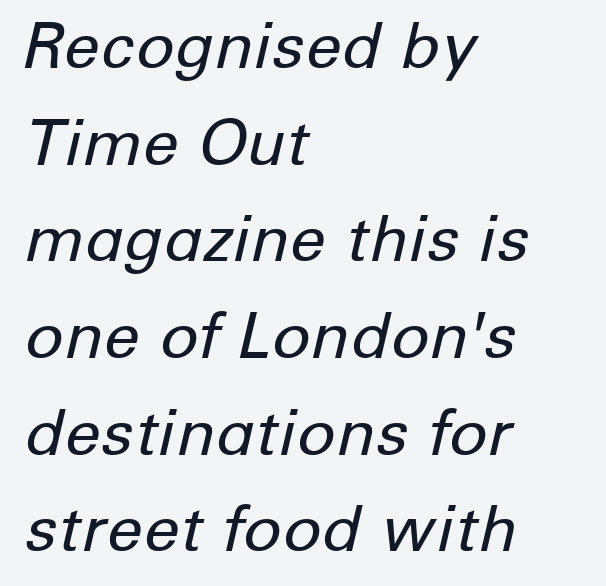
The image shows 64 px regular-weight type, italic (leaning right); set left-aligned, normal line spacing (1.51x), normal letter spacing, not underlined; low stroke contrast and a medium x-height.
